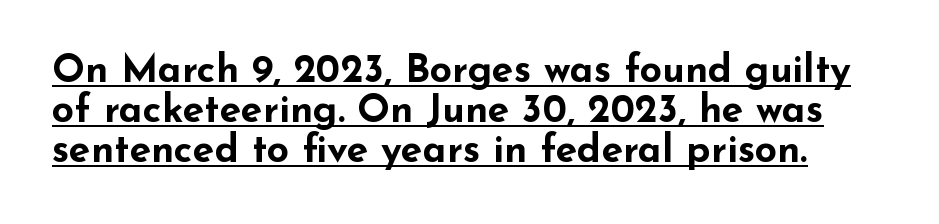
Q: Is the text bold? A: Yes.
Q: Is the text italic (slanted)? A: No, it is upright.
Q: Is the typeface a serif or a sans-serif typeface? A: Sans-serif.
Q: Is the text underlined? A: Yes.
Q: Is the spacing between letters normal or unusually wide? A: Normal.
Q: Is the spacing between lines tight, normal or loose? A: Tight.
Q: Width (condensed, normal, or wide)? A: Wide.
Q: Stroke contrast? A: Low.
Q: x-height? A: Small.
Q: Monospaced? A: No.
